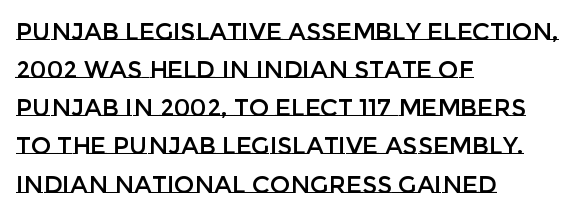
Q: Is the text italic (slanted)? A: No, it is upright.
Q: Is the text underlined? A: No.
Q: How is the paragraph aligned? A: Left-aligned.
Q: Is the spacing between letters normal or unusually wide? A: Normal.
Q: Is the spacing between lines tight, normal or loose? A: Normal.
